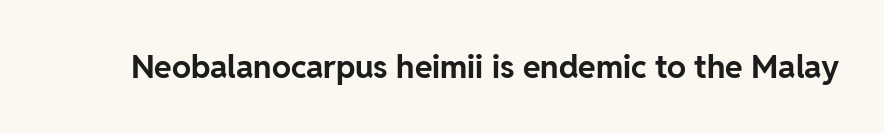
{"serif": "no", "italic": "no", "bold": "yes", "weight": "bold", "width": "normal", "stroke_contrast": "low", "x_height": "medium", "monospaced": "no", "underline": "no", "letter_spacing": "normal", "letter_spacing_em": 0.0, "glyph_px": 32}
